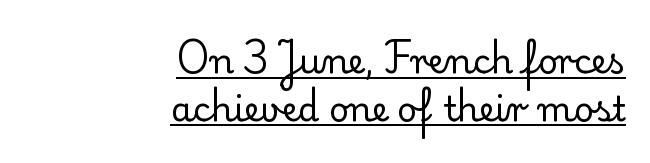
Q: Is the text bold? A: No.
Q: Is the text italic (slanted)? A: No, it is upright.
Q: Is the typeface a serif or a sans-serif typeface? A: Serif.
Q: Is the text underlined? A: Yes.
Q: How is the paragraph aligned? A: Right-aligned.
Q: Is the spacing between letters normal or unusually wide? A: Normal.
Q: Is the spacing between lines tight, normal or loose? A: Normal.
Q: Width (condensed, normal, or wide)? A: Normal.
Q: Stroke contrast? A: Low.
Q: x-height? A: Small.
Q: Monospaced? A: No.
